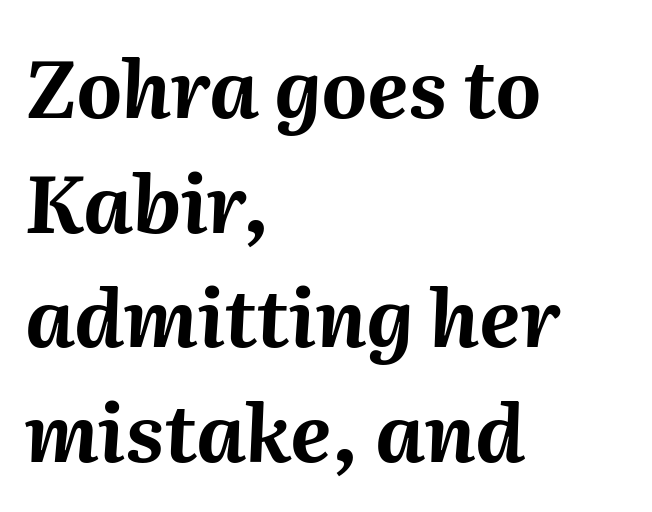
Style check: oblique. The face used here is rendered with its standard letterfit. Regarding leading, the lines here are spaced in the standard way. Beneath every word, the page is bare.
